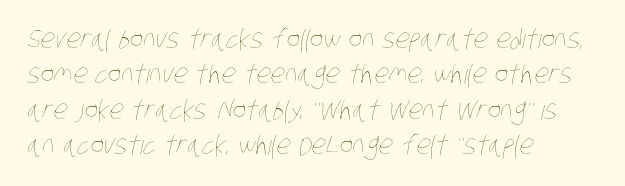
Honestly, there is no underline to notice here at all. Students, observe: this is what conventionally led text looks like. No extra tracking has been applied to these lines. Stems here are at most as thick as an everyday book face. One-word summary of the alignment: left.
